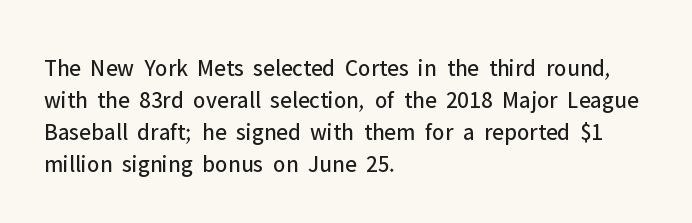
{"italic": "no", "bold": "no", "underline": "no", "align": "left", "line_spacing": "normal", "line_spacing_ratio": 1.34, "letter_spacing": "normal", "letter_spacing_em": 0.0, "glyph_px": 24}
